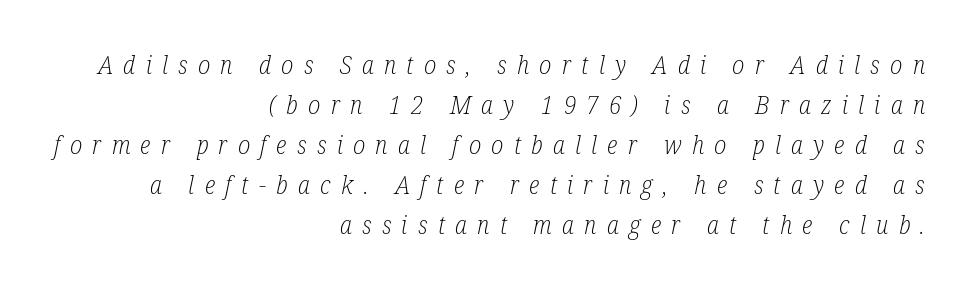
The image shows 25 px text type, italic (leaning right); set right-aligned, normal line spacing (1.6x), unusually wide letter spacing (+0.41 em), not underlined.
